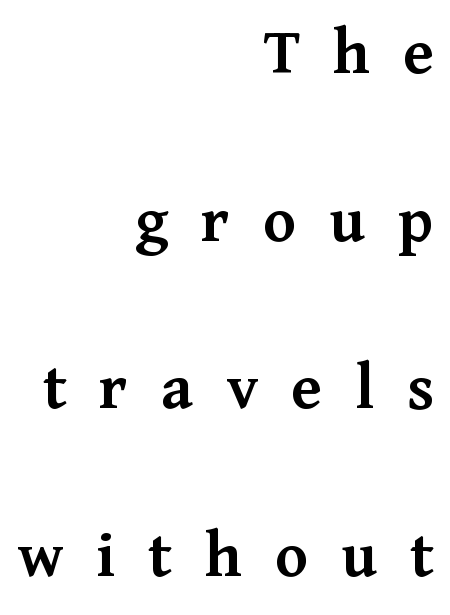
The image shows 69 px semibold serif type, upright; set right-aligned, loose line spacing (2.43x), unusually wide letter spacing (+0.48 em), not underlined; medium stroke contrast and a medium x-height.
